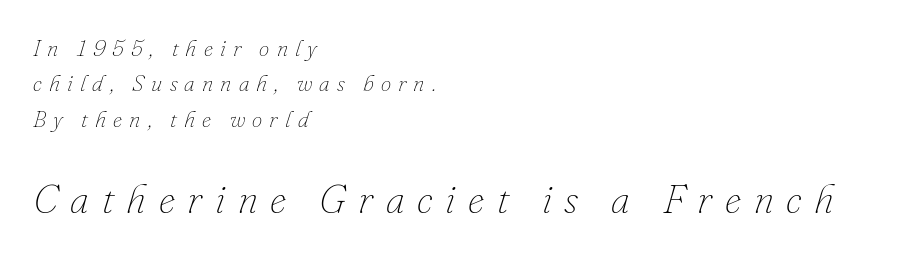
{"italic": "yes", "lean": "right", "slant_degrees": 16, "bold": "no", "weight": "thin", "width": "normal", "stroke_contrast": "low", "x_height": "small", "monospaced": "no", "underline": "no", "align": "left", "line_spacing": "normal", "line_spacing_ratio": 1.54, "letter_spacing": "wide", "letter_spacing_em": 0.31, "larger_block": "second", "size_ratio": 1.78, "glyph_px": 41}
